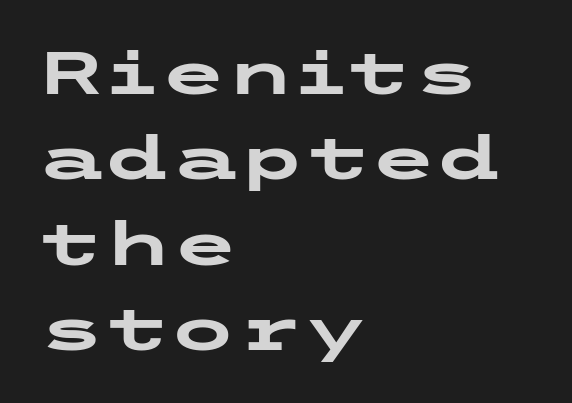
Look at the tracking — it's just the regular setting, nothing added. The sample has been set heavy, in full bold. The strip under each line holds only bare page. Short and long lines alike share a common starting point at left. Is there any slant? The stems are plumb.
